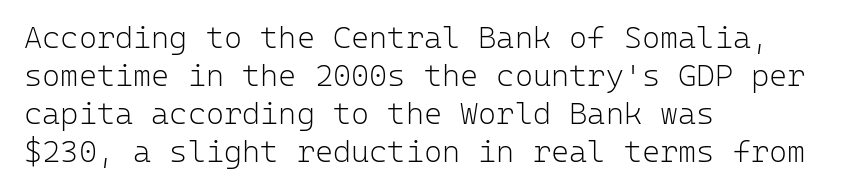
Is this a fixed-width face? Yes — each glyph sits in an identical cell. The type is set solid horizontally, with unmodified tracking. This is roman type, the default non-slanted kind. The baseline area is clear. No chunkiness to these letters — they're not bold.
